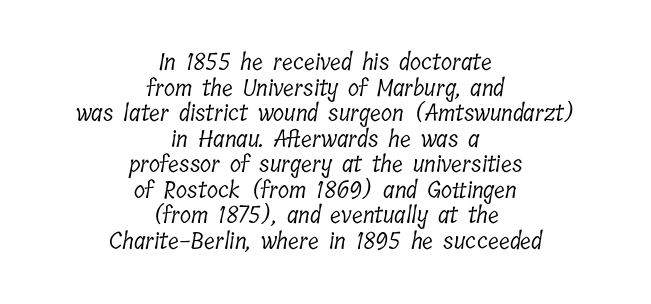
Default kerning and tracking; the words read as compact shapes. The face looks like a standard text weight, possibly lighter. Closely set lines give the paragraph a compact silhouette. Neither beginnings nor endings align; midpoints do. Anything drawn beneath the words? Only blank space.
